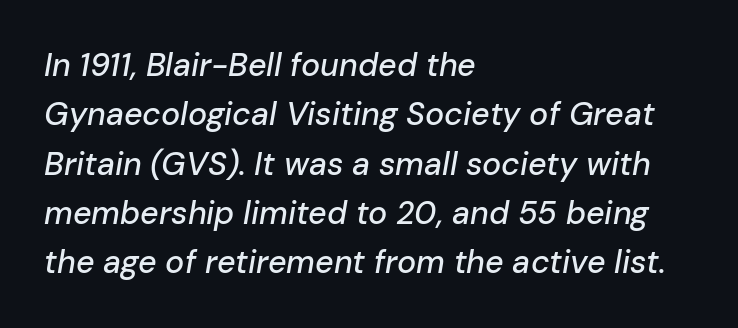
The image shows 32 px text type, italic (leaning right); set left-aligned, normal line spacing (1.54x), normal letter spacing, not underlined; low stroke contrast and a medium x-height.
